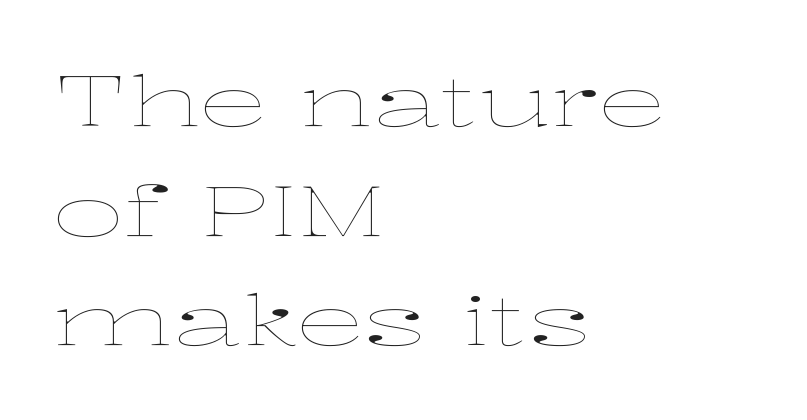
Q: Is the text bold? A: No.
Q: Is the text italic (slanted)? A: No, it is upright.
Q: Is the text underlined? A: No.
Q: How is the paragraph aligned? A: Left-aligned.
Q: Is the spacing between letters normal or unusually wide? A: Normal.
Q: Is the spacing between lines tight, normal or loose? A: Normal.
Q: Width (condensed, normal, or wide)? A: Wide.
Q: Stroke contrast? A: Low.
Q: x-height? A: Medium.
Q: Monospaced? A: No.
